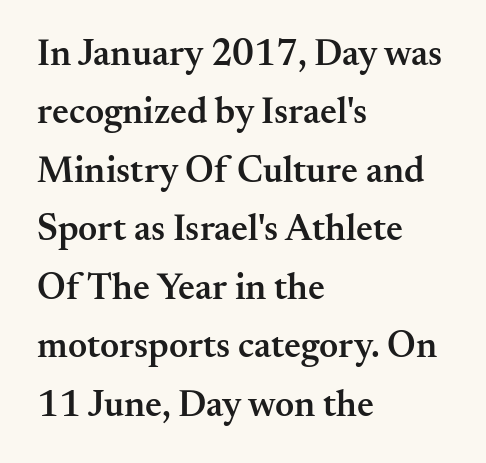
Q: Is the text bold? A: Semi-bold.
Q: Is the text italic (slanted)? A: No, it is upright.
Q: Is the typeface a serif or a sans-serif typeface? A: Serif.
Q: Is the text underlined? A: No.
Q: How is the paragraph aligned? A: Left-aligned.
Q: Is the spacing between letters normal or unusually wide? A: Normal.
Q: Is the spacing between lines tight, normal or loose? A: Normal.
Q: Width (condensed, normal, or wide)? A: Normal.
Q: Stroke contrast? A: Medium.
Q: x-height? A: Small.
Q: Monospaced? A: No.
